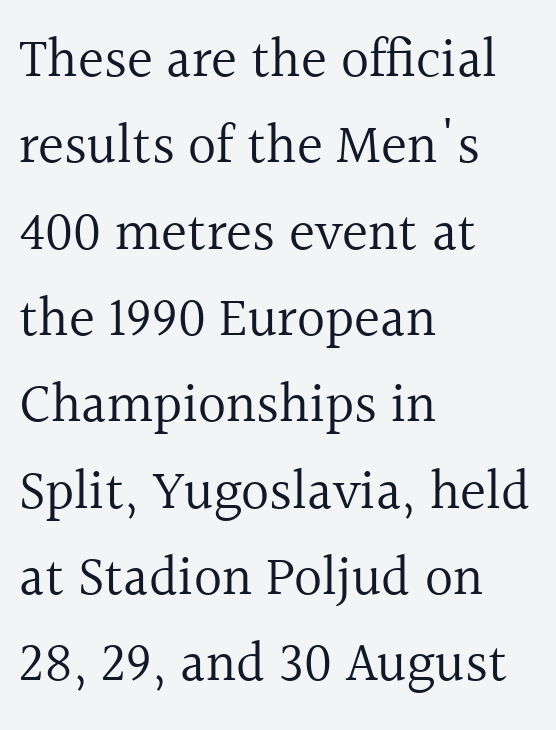
Q: Is the text bold? A: No.
Q: Is the text italic (slanted)? A: No, it is upright.
Q: Is the typeface a serif or a sans-serif typeface? A: Serif.
Q: Is the text underlined? A: No.
Q: How is the paragraph aligned? A: Left-aligned.
Q: Is the spacing between letters normal or unusually wide? A: Normal.
Q: Is the spacing between lines tight, normal or loose? A: Normal.
Q: Width (condensed, normal, or wide)? A: Normal.
Q: x-height? A: Medium.
Q: Monospaced? A: No.
